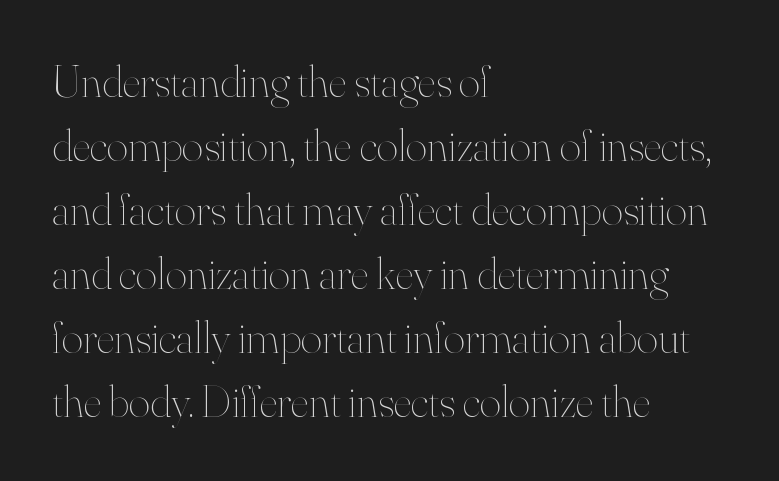
The image shows 46 px thin type, upright; set left-aligned, normal line spacing (1.39x), normal letter spacing, not underlined; high stroke contrast and a small x-height.
